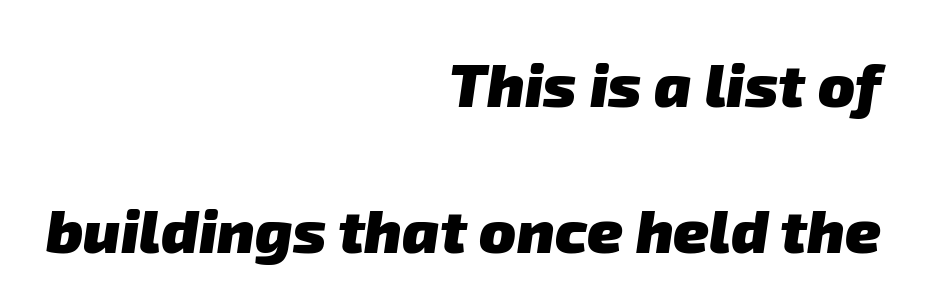
The passage shown is emphatically bold. The area under the type is left untouched. Nobody touched the tracking dial on this one. Each letter keeps its own natural width here, so spacing adapts to shape.
